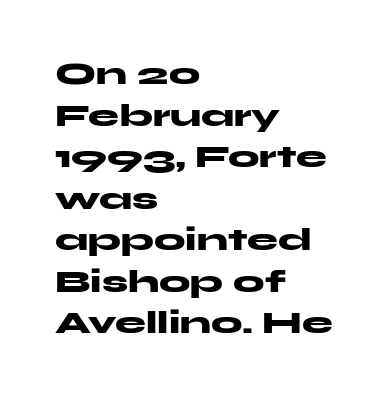
{"serif": "no", "italic": "no", "bold": "yes", "weight": "heavy", "width": "wide", "stroke_contrast": "medium", "x_height": "medium", "monospaced": "no", "underline": "no", "align": "left", "line_spacing": "normal", "line_spacing_ratio": 1.34, "letter_spacing": "normal", "letter_spacing_em": 0.0, "glyph_px": 31}
